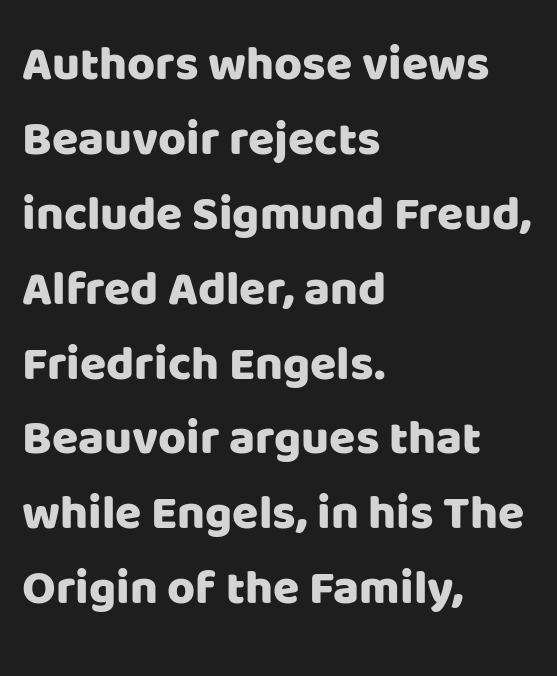
Q: Is the text italic (slanted)? A: No, it is upright.
Q: Is the typeface a serif or a sans-serif typeface? A: Sans-serif.
Q: Is the text underlined? A: No.
Q: How is the paragraph aligned? A: Left-aligned.
Q: Is the spacing between letters normal or unusually wide? A: Normal.
Q: Is the spacing between lines tight, normal or loose? A: Normal.
Q: Width (condensed, normal, or wide)? A: Normal.
Q: Stroke contrast? A: Low.
Q: x-height? A: Large.
Q: Monospaced? A: No.
